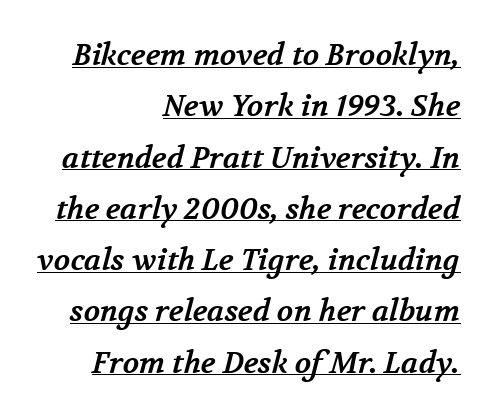
Q: Is the text bold? A: Yes.
Q: Is the typeface a serif or a sans-serif typeface? A: Serif.
Q: Is the text underlined? A: Yes.
Q: How is the paragraph aligned? A: Right-aligned.
Q: Is the spacing between letters normal or unusually wide? A: Normal.
Q: Width (condensed, normal, or wide)? A: Normal.
Q: Stroke contrast? A: Medium.
Q: x-height? A: Medium.
Q: Monospaced? A: No.
